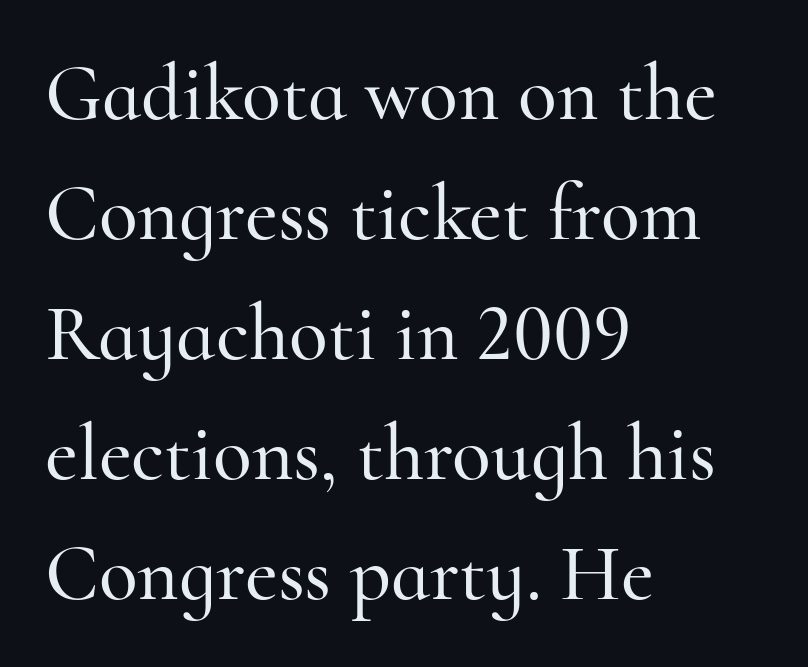
Q: Is the text italic (slanted)? A: No, it is upright.
Q: Is the typeface a serif or a sans-serif typeface? A: Serif.
Q: Is the text underlined? A: No.
Q: How is the paragraph aligned? A: Left-aligned.
Q: Is the spacing between letters normal or unusually wide? A: Normal.
Q: Is the spacing between lines tight, normal or loose? A: Normal.
Q: Width (condensed, normal, or wide)? A: Normal.
Q: Stroke contrast? A: High.
Q: x-height? A: Small.
Q: Monospaced? A: No.
